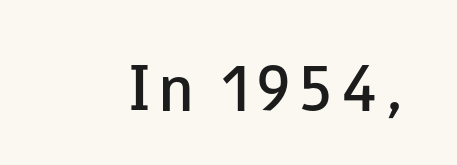
Set as a demibold, roughly 600 on the weight scale. The rendering uses natural spacing where letterforms have individual widths. Each row of text sits above clean, open space. Grotesque or geometric, the face here clearly has no serifs. Every stem runs plumb, perpendicular to the baseline.
